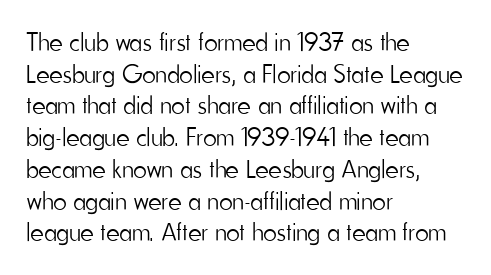
{"italic": "no", "bold": "no", "underline": "no", "align": "left", "line_spacing_ratio": 1.22, "letter_spacing": "normal", "letter_spacing_em": 0.0, "glyph_px": 26}
